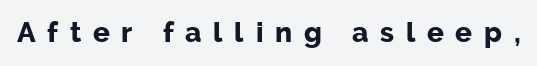
Q: Is the text bold? A: Yes.
Q: Is the text italic (slanted)? A: No, it is upright.
Q: Is the typeface a serif or a sans-serif typeface? A: Sans-serif.
Q: Is the text underlined? A: No.
Q: Is the spacing between letters normal or unusually wide? A: Unusually wide.
Q: Width (condensed, normal, or wide)? A: Normal.
Q: Stroke contrast? A: Low.
Q: x-height? A: Medium.
Q: Monospaced? A: No.
